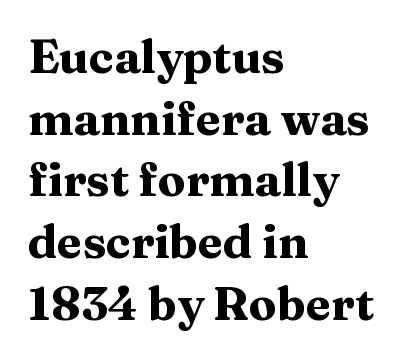
{"serif": "yes", "italic": "no", "bold": "yes", "weight": "heavy", "width": "wide", "stroke_contrast": "medium", "x_height": "medium", "monospaced": "no", "underline": "no", "align": "left", "line_spacing": "normal", "line_spacing_ratio": 1.34, "letter_spacing": "normal", "letter_spacing_em": 0.0, "glyph_px": 46}
